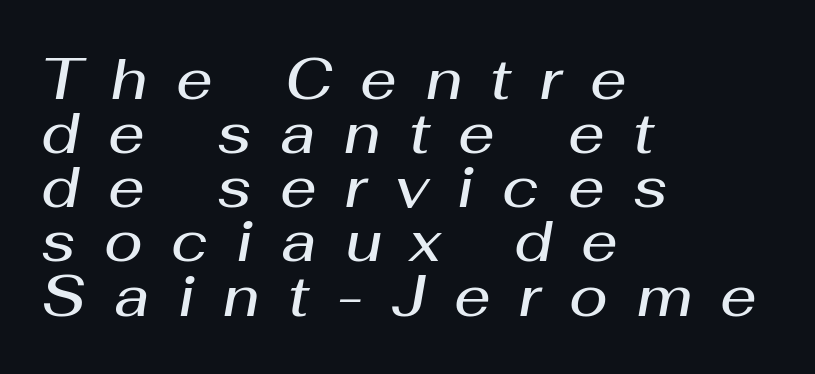
Rule under the text: the space is simply empty. The lines are quadded left. Would a proofreader flag this as italicized? Yes. Semibold letterforms, between regular and bold. The passage shown is typed in a proportional face where columns would drift.
